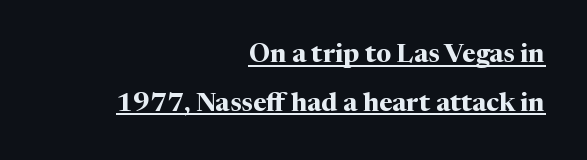
The compositor pushed each line to the right boundary. Students, note that the glyphs here touch the page at normal intervals. Underlining? Definitely there. You'd pick this weight for a headline — it's a proper bold. Unlike italic type, these characters show no tilt at all.
